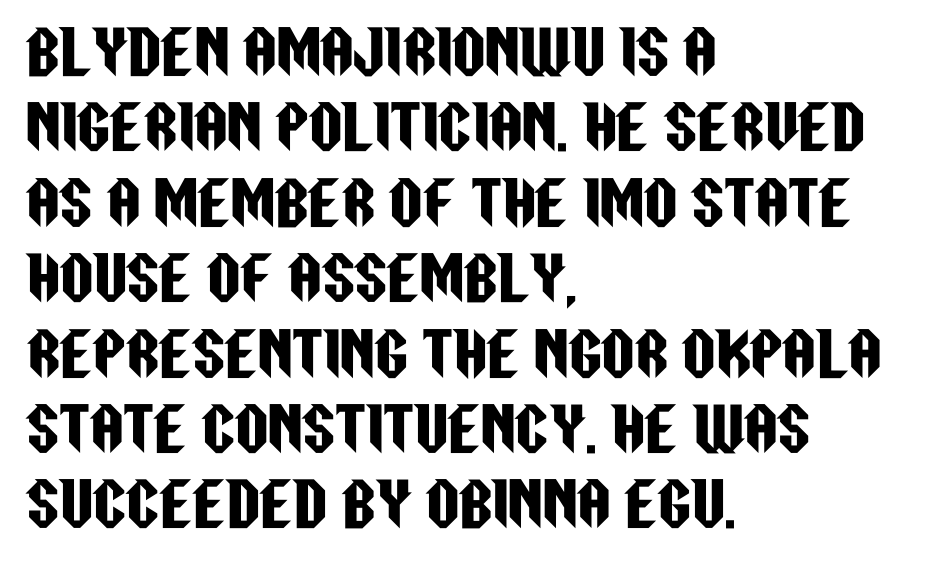
Q: Is the text italic (slanted)? A: No, it is upright.
Q: Is the typeface a serif or a sans-serif typeface? A: Sans-serif.
Q: Is the text underlined? A: No.
Q: How is the paragraph aligned? A: Left-aligned.
Q: Is the spacing between letters normal or unusually wide? A: Normal.
Q: Is the spacing between lines tight, normal or loose? A: Normal.
Q: Width (condensed, normal, or wide)? A: Condensed.
Q: Stroke contrast? A: Low.
Q: x-height? A: Large.
Q: Monospaced? A: No.
